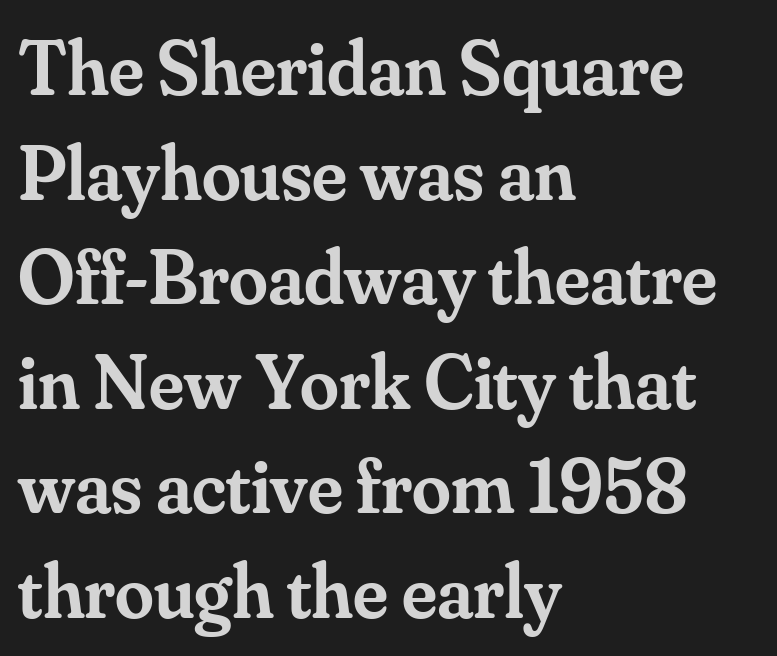
The image shows 78 px semibold serif type, upright; set left-aligned, normal line spacing (1.34x), normal letter spacing, not underlined; medium stroke contrast and a small x-height.
